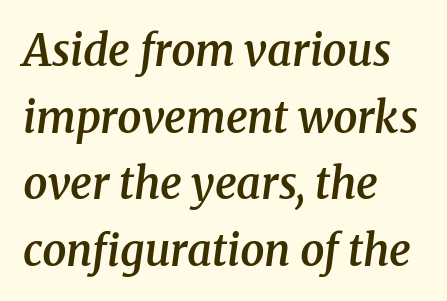
{"serif": "yes", "italic": "yes", "lean": "right", "slant_degrees": 8, "bold": "semi", "weight": "semibold", "width": "normal", "stroke_contrast": "medium", "x_height": "medium", "monospaced": "no", "underline": "no", "align": "left", "line_spacing": "normal", "line_spacing_ratio": 1.55, "letter_spacing": "normal", "letter_spacing_em": 0.0, "glyph_px": 43}
